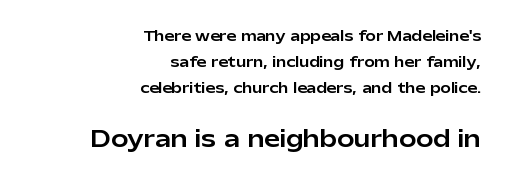
The image shows 23 px text type, upright; set right-aligned, line spacing 1.84x, normal letter spacing, not underlined; the second (bottom) block is 1.64x larger.
